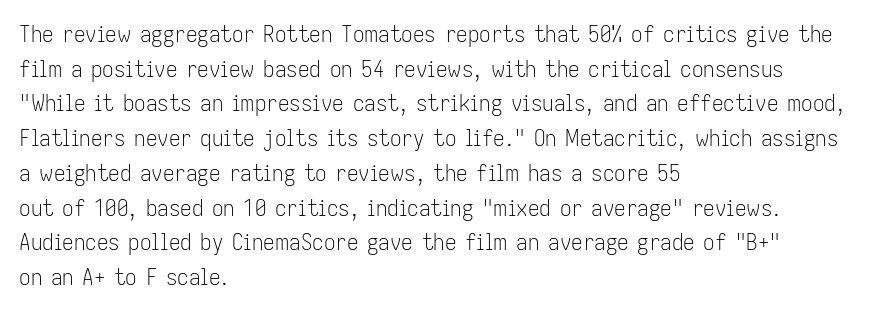
The image shows 23 px text type, upright; set left-aligned, normal line spacing (1.51x), normal letter spacing, not underlined.
